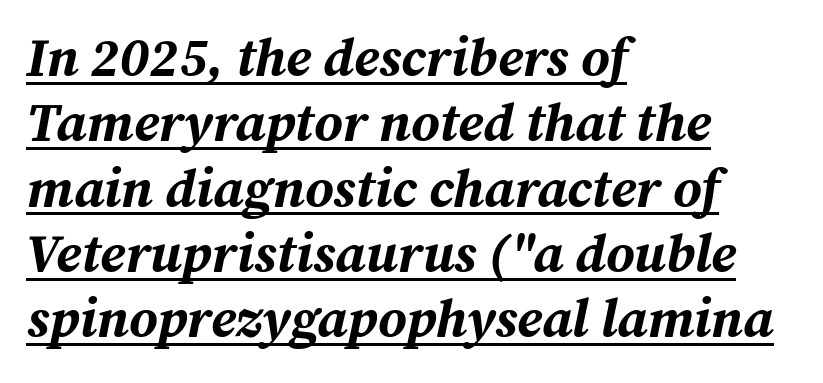
Designer's note — italics engaged. Between one letter and the next there's only the usual sliver of space. Each letter keeps its own natural width here, so spacing adapts to shape. This is underlined copy, the kind a proofreader might mark for attention. Summary of weight: heavy, a full bold.
